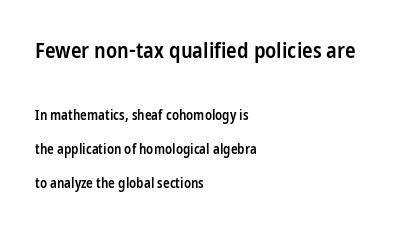
The image shows 22 px text type, upright; set left-aligned, loose line spacing (2.43x), normal letter spacing, not underlined; the first (top) block is 1.57x larger.
